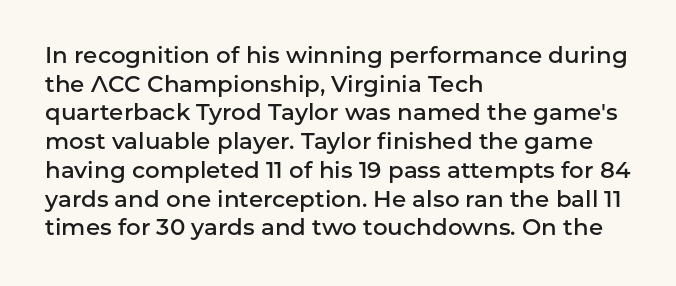
{"italic": "no", "bold": "semi", "underline": "no", "align": "left", "line_spacing": "normal", "line_spacing_ratio": 1.25, "letter_spacing": "normal", "letter_spacing_em": 0.0, "glyph_px": 23}
